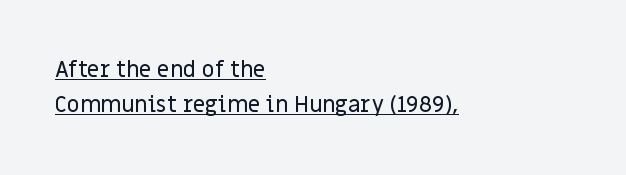
In designer terms, the underline attribute is active on this setting. The typesetter chose a ragged-right arrangement here. The passage shown stacks its lines at a standard gap. Between one letter and the next there's only the usual sliver of space. This sample uses an upright cut, with every glyph sitting square on the baseline.
